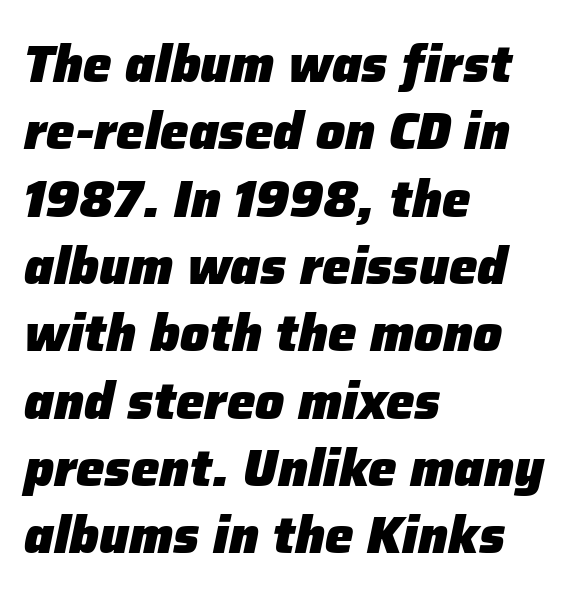
The image shows 51 px heavy type, italic (leaning right); set left-aligned, normal line spacing (1.32x), normal letter spacing, not underlined; low stroke contrast and a medium x-height.
